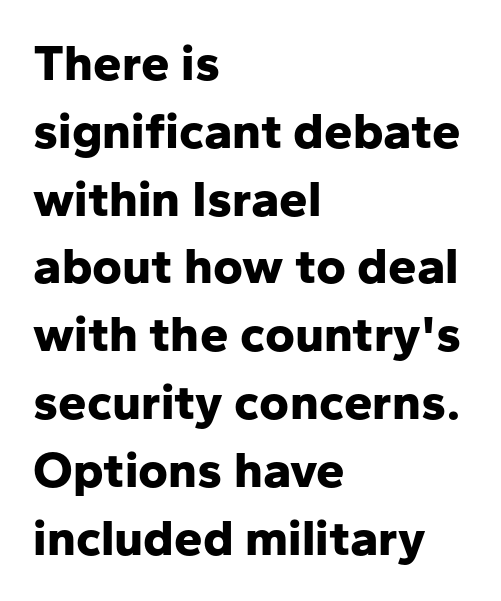
{"serif": "no", "italic": "no", "bold": "yes", "weight": "bold", "width": "normal", "stroke_contrast": "low", "x_height": "medium", "monospaced": "no", "underline": "no", "align": "left", "line_spacing": "normal", "line_spacing_ratio": 1.33, "letter_spacing": "normal", "letter_spacing_em": 0.0, "glyph_px": 51}
